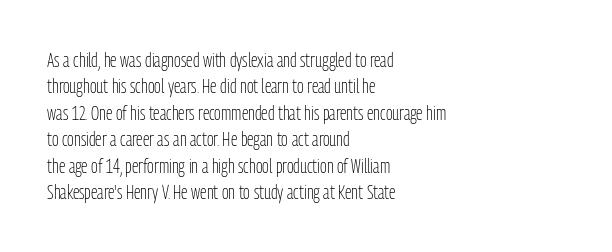
The image shows 20 px text type, upright; set left-aligned, normal line spacing (1.32x), normal letter spacing, not underlined.
